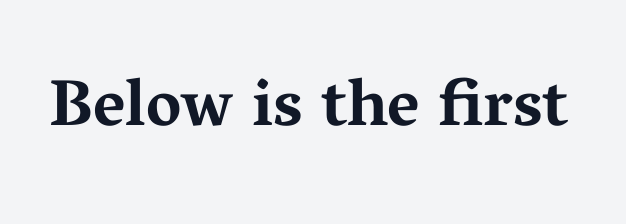
Between one letter and the next there's only the usual sliver of space. The letters stand upright; this is a roman face. The font is running at its bold setting. The face used here is seriffed, in the tradition of book romans. These lines are rendered in a variable-pitch font.
